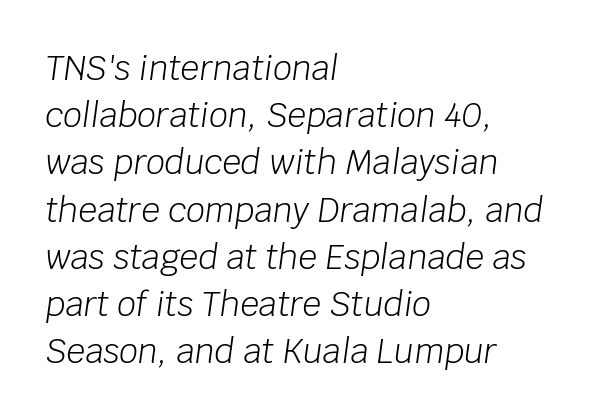
The image shows 33 px light type, italic (leaning right); set left-aligned, normal line spacing (1.43x), normal letter spacing, not underlined; low stroke contrast and a large x-height.
